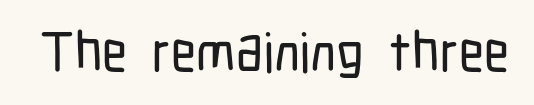
Q: Is the text italic (slanted)? A: No, it is upright.
Q: Is the typeface a serif or a sans-serif typeface? A: Sans-serif.
Q: Is the text underlined? A: No.
Q: Is the spacing between letters normal or unusually wide? A: Normal.
Q: Width (condensed, normal, or wide)? A: Condensed.
Q: Stroke contrast? A: Low.
Q: x-height? A: Medium.
Q: Monospaced? A: No.
